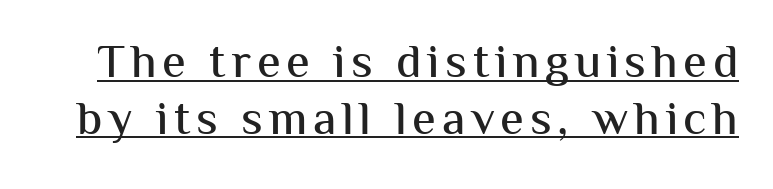
Q: Is the text italic (slanted)? A: No, it is upright.
Q: Is the typeface a serif or a sans-serif typeface? A: Sans-serif.
Q: Is the text underlined? A: Yes.
Q: Width (condensed, normal, or wide)? A: Normal.
Q: Stroke contrast? A: Medium.
Q: x-height? A: Medium.
Q: Monospaced? A: No.
